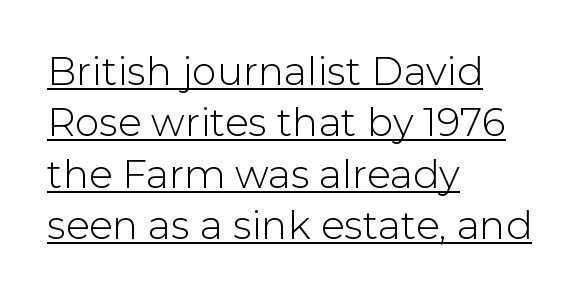
You could not count columns in this text — the font is proportionally spaced. The letterforms sit shoulder to shoulder at normal distance. Check the space under the baseline: a stroke is drawn there. Nothing sits at the stroke ends, so this counts as sans-serif. Quick note: interline space is typical. Stroke mass is kept to a normal reading level or below.
